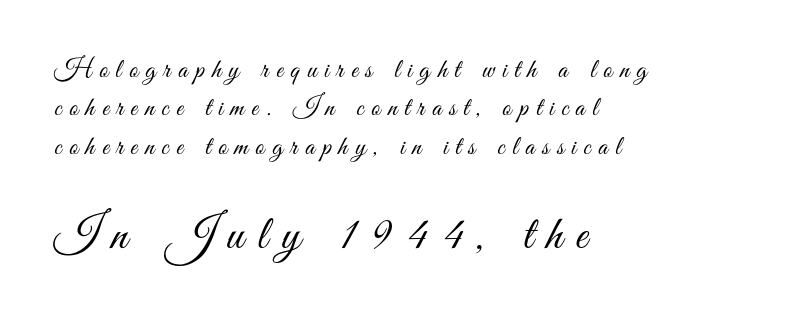
The image shows 48 px light, condensed sans-serif type; set left-aligned, normal line spacing (1.42x), unusually wide letter spacing (+0.28 em), not underlined; the second (bottom) block is 1.78x larger; medium stroke contrast and a small x-height.
